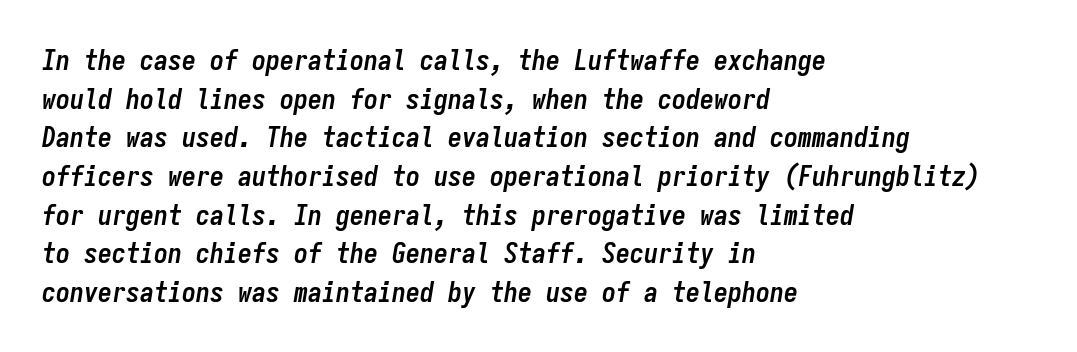
The letters are slanted; this is an italic face. The lines are quadded left. Emphasis by weight is at full strength: bold. This block has exactly the height ordinary leading produces. Caption: standard tracking, unaltered.
